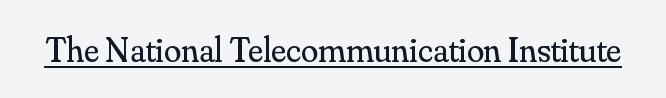
Q: Is the text bold? A: No.
Q: Is the text italic (slanted)? A: No, it is upright.
Q: Is the typeface a serif or a sans-serif typeface? A: Serif.
Q: Is the text underlined? A: Yes.
Q: Is the spacing between letters normal or unusually wide? A: Normal.
Q: Width (condensed, normal, or wide)? A: Normal.
Q: Stroke contrast? A: Medium.
Q: x-height? A: Small.
Q: Monospaced? A: No.
